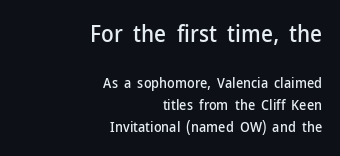
Q: Is the text italic (slanted)? A: No, it is upright.
Q: Is the text underlined? A: No.
Q: How is the paragraph aligned? A: Right-aligned.
Q: Is the spacing between letters normal or unusually wide? A: Normal.
Q: Is the spacing between lines tight, normal or loose? A: Normal.
Q: Which block of text is set in a larger size, the first (top) or the second (bottom)? A: The first (top) one.
